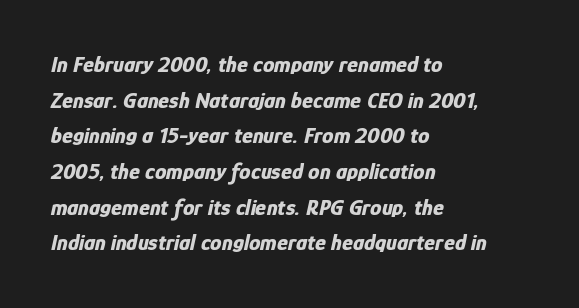
{"italic": "yes", "lean": "right", "slant_degrees": 12, "bold": "yes", "underline": "no", "align": "left", "line_spacing": "normal", "line_spacing_ratio": 1.55, "letter_spacing": "normal", "letter_spacing_em": 0.0, "glyph_px": 23}
